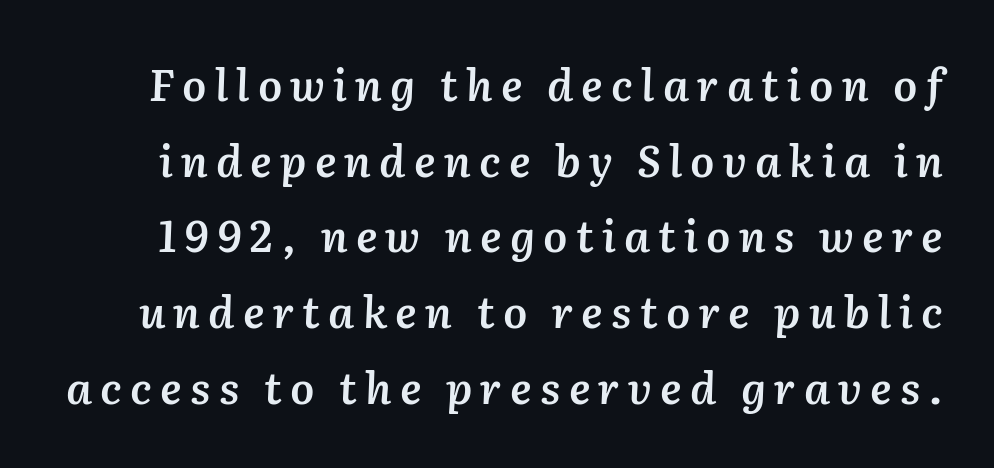
Looking at the ascenders, they clearly lean. Weight check: semibold — heavier than regular, not quite bold. Character widths vary here, with narrow letters taking less room than wide ones. Check under the words: just untouched page.
